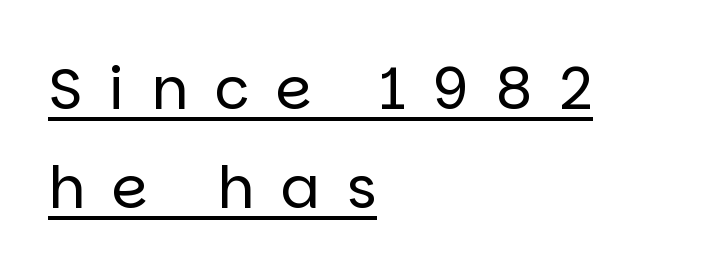
The image shows 58 px regular-weight sans-serif type, upright; set left-aligned, normal line spacing (1.7x), unusually wide letter spacing (+0.46 em), underlined; low stroke contrast and a large x-height.
